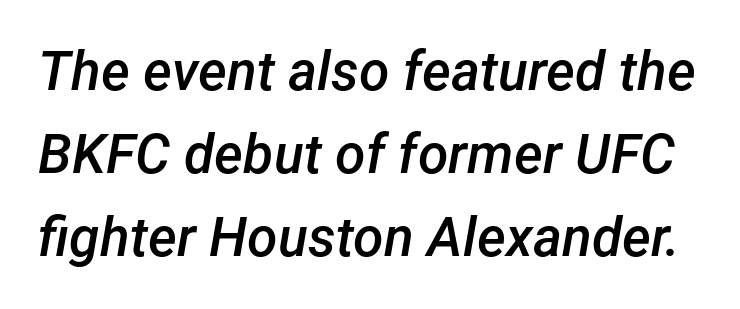
{"italic": "yes", "lean": "right", "slant_degrees": 12, "bold": "semi", "weight": "semibold", "width": "normal", "stroke_contrast": "low", "x_height": "medium", "monospaced": "no", "underline": "no", "line_spacing": "normal", "line_spacing_ratio": 1.51, "letter_spacing": "normal", "letter_spacing_em": 0.0, "glyph_px": 55}
